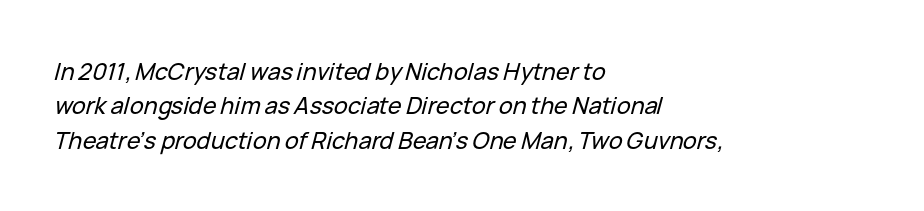
The image shows 23 px text type, italic (leaning right); set left-aligned, normal line spacing (1.49x), normal letter spacing, not underlined.
